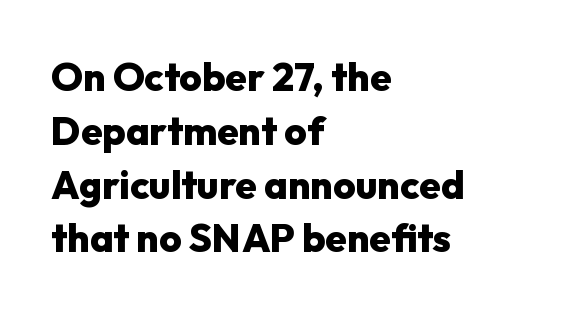
The image shows 39 px heavy sans-serif type, upright; set left-aligned, normal line spacing (1.38x), normal letter spacing, not underlined; low stroke contrast and a medium x-height.
